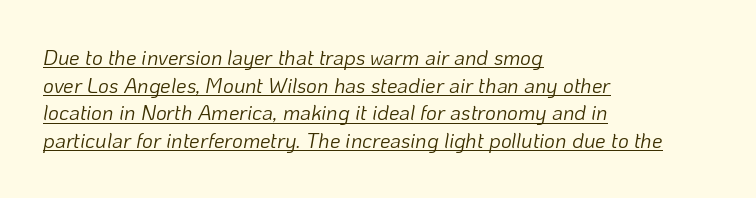
Q: Is the text bold? A: No.
Q: Is the text italic (slanted)? A: Yes, it leans right by about 10 degrees.
Q: Is the text underlined? A: Yes.
Q: How is the paragraph aligned? A: Left-aligned.
Q: Is the spacing between letters normal or unusually wide? A: Normal.
Q: Is the spacing between lines tight, normal or loose? A: Normal.
